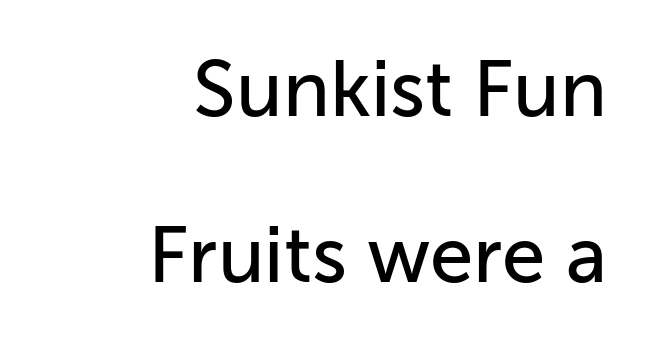
I'd call this a sans setting — the letters go barefoot. The rendering uses natural spacing where letterforms have individual widths. Notice how the passage keeps a crisp vertical edge on the right only. Underline: absent. Compared with typical paragraphs, the rows here are farther apart. Standard letterfit; no display-style spreading of the glyphs.
